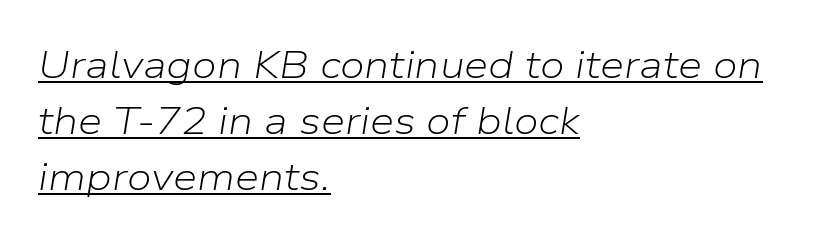
{"italic": "yes", "lean": "right", "slant_degrees": 9, "bold": "no", "weight": "light", "width": "normal", "stroke_contrast": "low", "x_height": "medium", "monospaced": "no", "underline": "yes", "align": "left", "line_spacing": "normal", "line_spacing_ratio": 1.43, "letter_spacing": "normal", "letter_spacing_em": 0.0, "glyph_px": 39}
